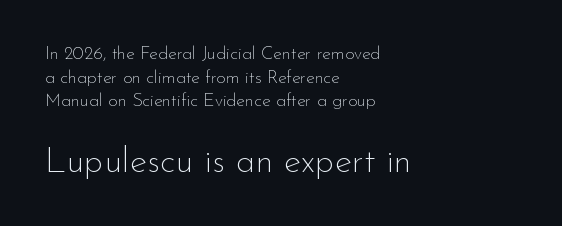
The image shows 36 px thin sans-serif type, upright; set left-aligned, normal line spacing (1.31x), normal letter spacing, not underlined; the second (bottom) block is 2.0x larger; low stroke contrast and a small x-height.
